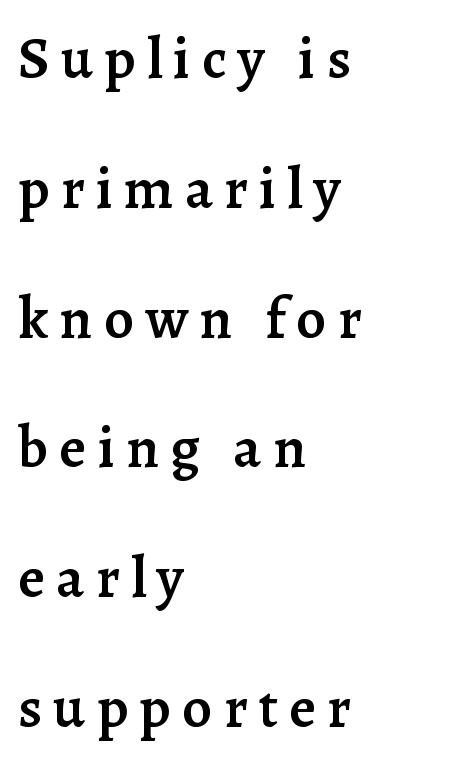
Line starts are locked; line ends wander. Old-style or modern, the face here clearly has serifs. The lines are spread far apart with generous leading. A clean baseline with only descenders dipping below it. The rendering uses natural spacing where letterforms have individual widths. Vertical strokes here are truly vertical.
